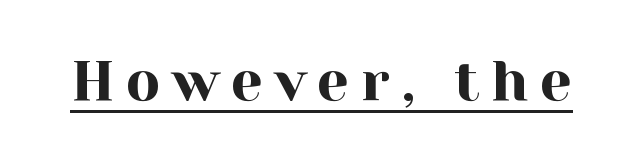
{"serif": "yes", "italic": "no", "width": "normal", "x_height": "medium", "monospaced": "no", "underline": "yes", "letter_spacing": "wide", "letter_spacing_em": 0.2, "glyph_px": 57}
